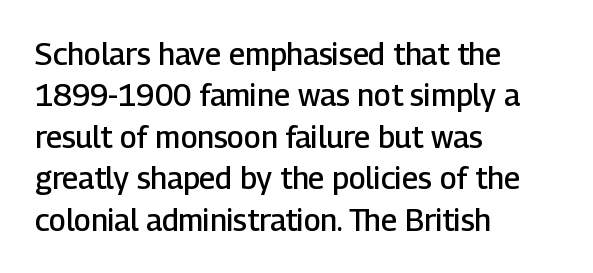
The words here are not underlined. Is the block centered? No — it sits flush against the left margin. This sample keeps an unexceptional amount of space between lines. Vertical strokes here are truly vertical.
